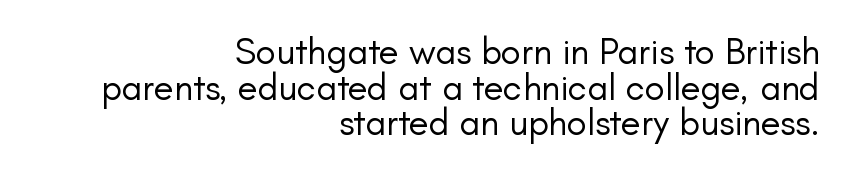
Weight: not bold — regular or lighter. Glance below the letters and you will spot only blank space. Quick note: not italic, upright. Visually the block forms a straight wall on the right and a jagged coastline on the left.
